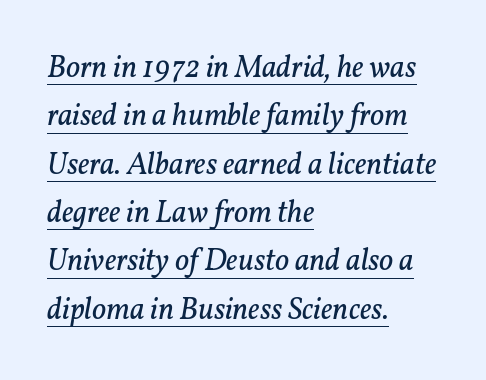
{"serif": "yes", "italic": "yes", "lean": "right", "slant_degrees": 11, "bold": "no", "weight": "regular", "width": "normal", "stroke_contrast": "low", "x_height": "medium", "monospaced": "no", "underline": "yes", "align": "left", "line_spacing": "normal", "line_spacing_ratio": 1.56, "letter_spacing": "normal", "letter_spacing_em": 0.0, "glyph_px": 31}
